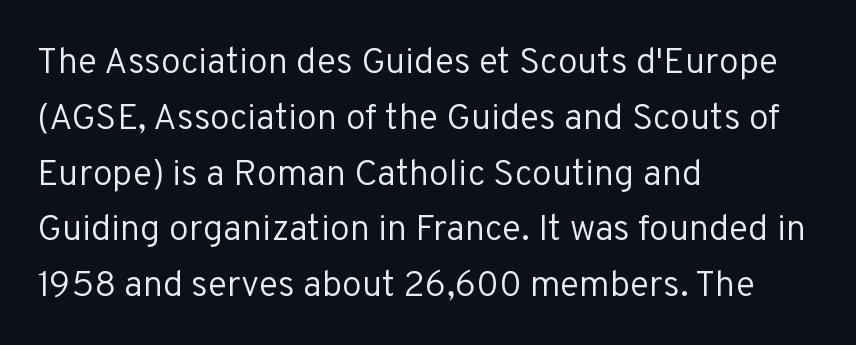
{"serif": "no", "italic": "no", "bold": "no", "weight": "regular", "width": "normal", "stroke_contrast": "low", "x_height": "medium", "monospaced": "no", "underline": "no", "align": "left", "line_spacing": "normal", "line_spacing_ratio": 1.55, "letter_spacing": "normal", "letter_spacing_em": 0.0, "glyph_px": 36}
